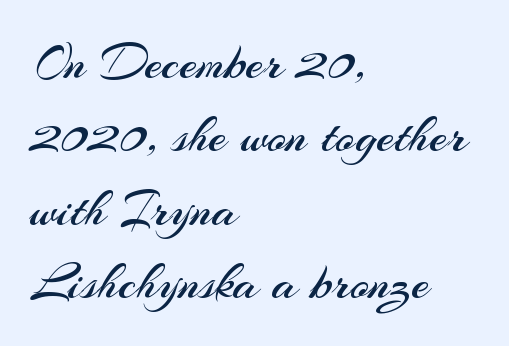
Q: Is the text bold? A: No.
Q: Is the text italic (slanted)? A: Yes.
Q: Is the typeface a serif or a sans-serif typeface? A: Sans-serif.
Q: Is the text underlined? A: No.
Q: How is the paragraph aligned? A: Left-aligned.
Q: Is the spacing between letters normal or unusually wide? A: Normal.
Q: Is the spacing between lines tight, normal or loose? A: Normal.
Q: Width (condensed, normal, or wide)? A: Normal.
Q: Stroke contrast? A: Medium.
Q: x-height? A: Small.
Q: Monospaced? A: No.
